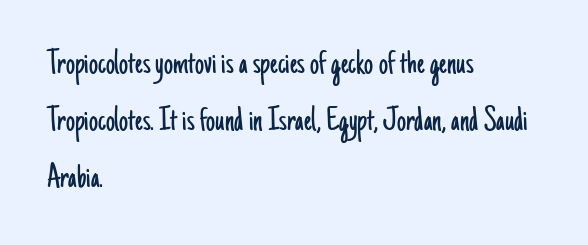
Q: Is the text bold? A: No.
Q: Is the text italic (slanted)? A: No, it is upright.
Q: Is the typeface a serif or a sans-serif typeface? A: Sans-serif.
Q: Is the text underlined? A: No.
Q: How is the paragraph aligned? A: Left-aligned.
Q: Is the spacing between letters normal or unusually wide? A: Normal.
Q: Is the spacing between lines tight, normal or loose? A: Normal.
Q: Width (condensed, normal, or wide)? A: Condensed.
Q: Stroke contrast? A: Low.
Q: x-height? A: Small.
Q: Monospaced? A: No.
